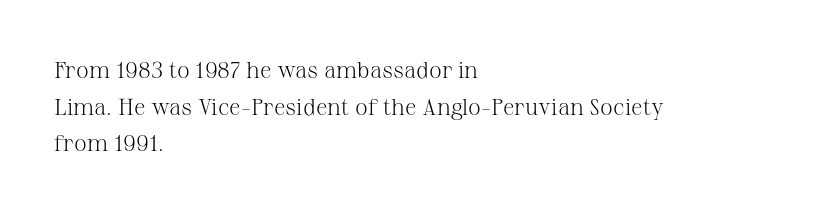
Notice how descenders clear the ascenders below comfortably — that's standard leading. Heft: none added — not bold. Posture: upright roman. The tracking reads as untouched default to a designer's eye. If you drew a ruler down the left edge, every line would touch it.
